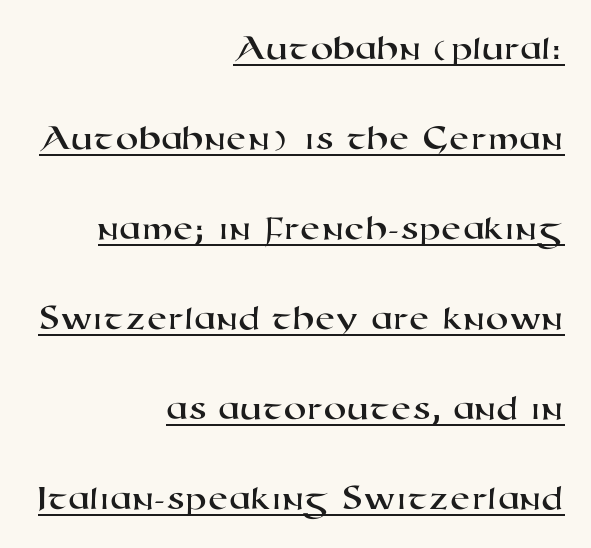
Q: Is the typeface a serif or a sans-serif typeface? A: Sans-serif.
Q: Is the text underlined? A: Yes.
Q: How is the paragraph aligned? A: Right-aligned.
Q: Is the spacing between letters normal or unusually wide? A: Normal.
Q: Is the spacing between lines tight, normal or loose? A: Loose.
Q: Width (condensed, normal, or wide)? A: Wide.
Q: Stroke contrast? A: High.
Q: x-height? A: Medium.
Q: Monospaced? A: No.
